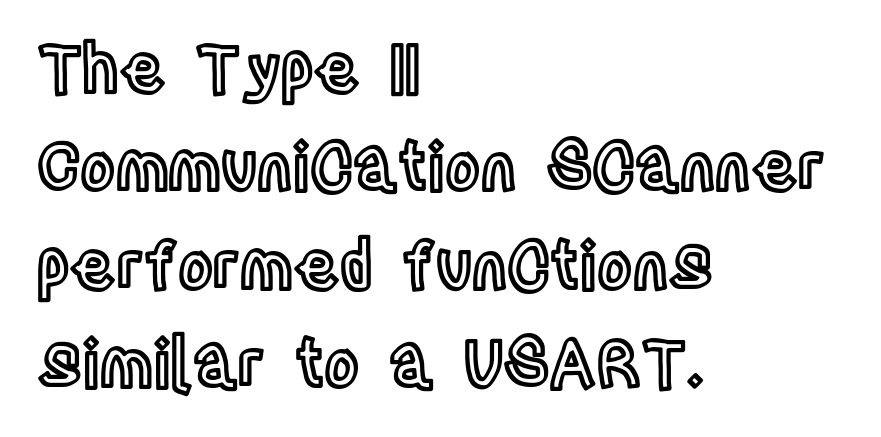
Q: Is the text italic (slanted)? A: No, it is upright.
Q: Is the text underlined? A: No.
Q: How is the paragraph aligned? A: Left-aligned.
Q: Is the spacing between letters normal or unusually wide? A: Normal.
Q: Is the spacing between lines tight, normal or loose? A: Normal.
Q: Width (condensed, normal, or wide)? A: Condensed.
Q: x-height? A: Large.
Q: Monospaced? A: No.
